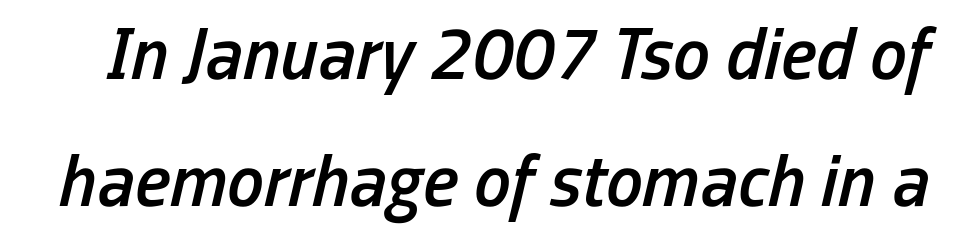
Do the characters align in a grid? No, the font is proportional. Plain, unruled lines of type. There is no visible air inserted between adjacent glyphs. Compared with ordinary roman type, these characters are visibly tilted. The letters are semibold — heavier than regular but short of a full bold.
